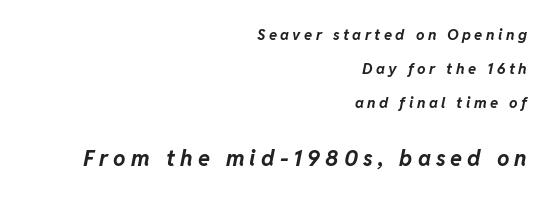
Q: Is the text bold? A: Yes.
Q: Is the text italic (slanted)? A: Yes, it leans right by about 11 degrees.
Q: Is the text underlined? A: No.
Q: How is the paragraph aligned? A: Right-aligned.
Q: Is the spacing between letters normal or unusually wide? A: Unusually wide.
Q: Is the spacing between lines tight, normal or loose? A: Loose.
Q: Which block of text is set in a larger size, the first (top) or the second (bottom)? A: The second (bottom) one.
